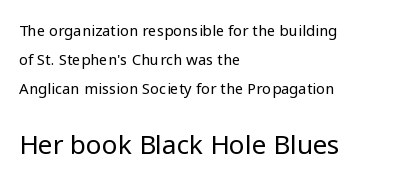
{"italic": "no", "bold": "no", "underline": "no", "align": "left", "line_spacing": "loose", "line_spacing_ratio": 1.92, "letter_spacing": "normal", "letter_spacing_em": 0.0, "larger_block": "second", "size_ratio": 1.73, "glyph_px": 26}
